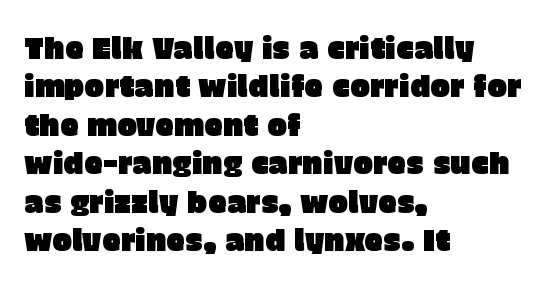
Characters remain perfectly vertical along every line. Any mark beneath the type? The region is blank. In terms of leading, this rendering sits right in the middle. Notice how the passage keeps a crisp vertical edge on the left only.
